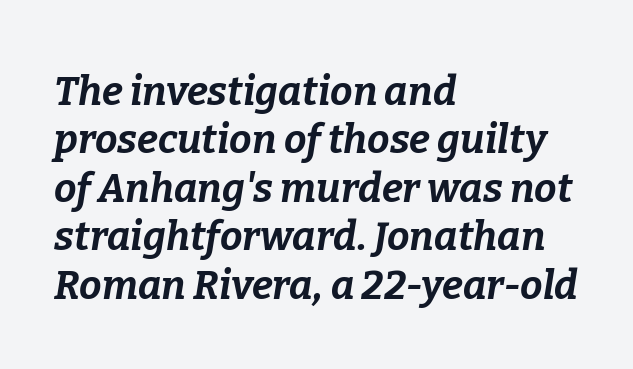
Q: Is the text bold? A: Yes.
Q: Is the text italic (slanted)? A: Yes, it leans right by about 9 degrees.
Q: Is the text underlined? A: No.
Q: How is the paragraph aligned? A: Left-aligned.
Q: Is the spacing between letters normal or unusually wide? A: Normal.
Q: Width (condensed, normal, or wide)? A: Normal.
Q: Stroke contrast? A: Low.
Q: x-height? A: Medium.
Q: Monospaced? A: No.
